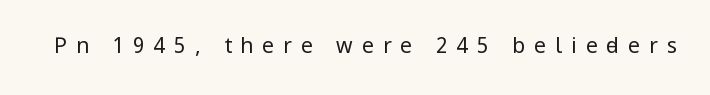
Inter-character spacing is expanded well beyond the font's built-in metrics. The passage shown is not underscored anywhere. The passage shown is not bold in any degree. This is roman type, the default non-slanted kind.
